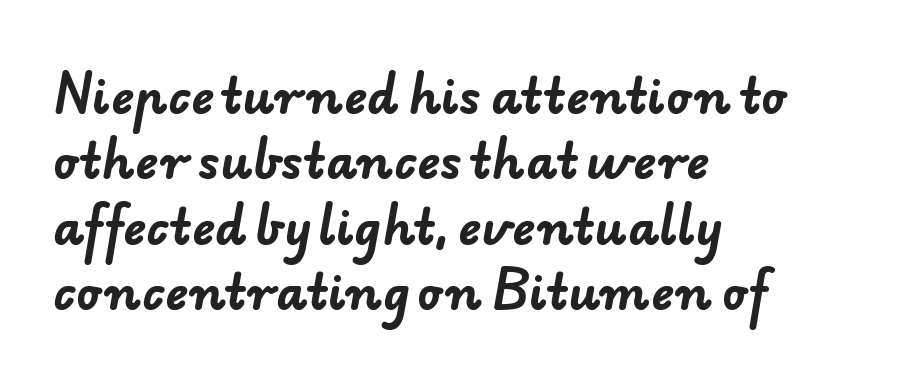
Q: Is the text bold? A: Yes.
Q: Is the typeface a serif or a sans-serif typeface? A: Sans-serif.
Q: Is the text underlined? A: No.
Q: How is the paragraph aligned? A: Left-aligned.
Q: Is the spacing between letters normal or unusually wide? A: Normal.
Q: Is the spacing between lines tight, normal or loose? A: Normal.
Q: Width (condensed, normal, or wide)? A: Normal.
Q: Stroke contrast? A: Low.
Q: x-height? A: Small.
Q: Monospaced? A: No.
